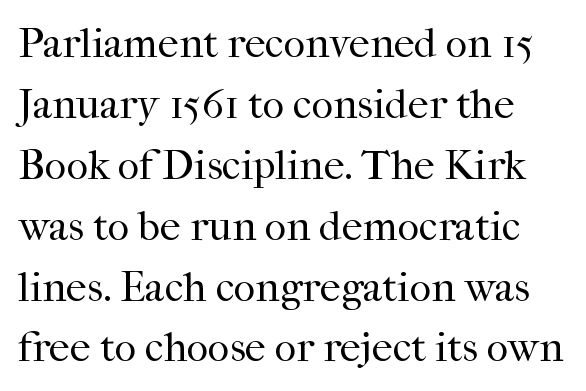
{"serif": "yes", "italic": "no", "bold": "no", "weight": "regular", "width": "normal", "stroke_contrast": "high", "x_height": "medium", "monospaced": "no", "underline": "no", "line_spacing": "normal", "line_spacing_ratio": 1.45, "letter_spacing": "normal", "letter_spacing_em": 0.0, "glyph_px": 42}
